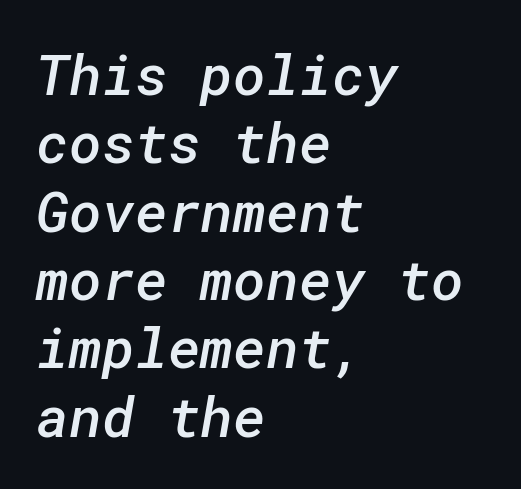
{"serif": "no", "bold": "semi", "weight": "semibold", "width": "normal", "stroke_contrast": "low", "x_height": "medium", "underline": "no", "align": "left", "line_spacing_ratio": 1.22, "letter_spacing": "normal", "letter_spacing_em": 0.0, "glyph_px": 56}
